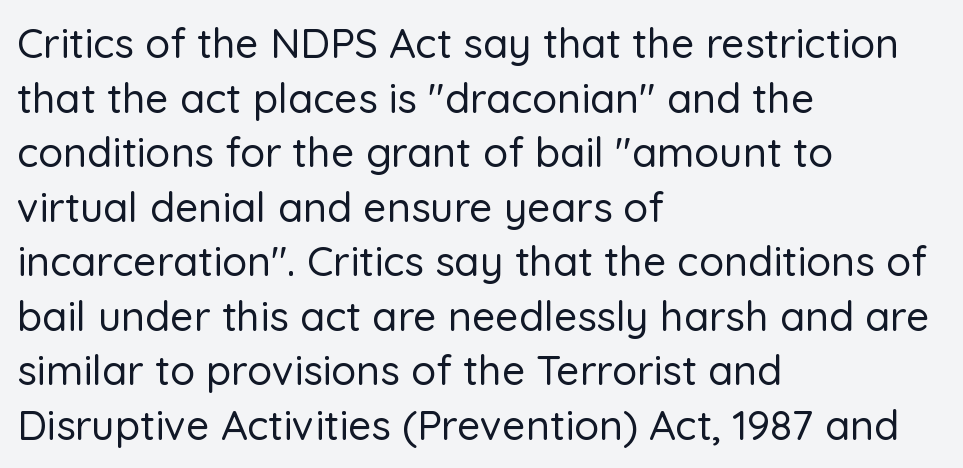
Q: Is the text italic (slanted)? A: No, it is upright.
Q: Is the typeface a serif or a sans-serif typeface? A: Sans-serif.
Q: Is the text underlined? A: No.
Q: How is the paragraph aligned? A: Left-aligned.
Q: Is the spacing between letters normal or unusually wide? A: Normal.
Q: Is the spacing between lines tight, normal or loose? A: Normal.
Q: Width (condensed, normal, or wide)? A: Normal.
Q: Stroke contrast? A: Low.
Q: x-height? A: Medium.
Q: Monospaced? A: No.
